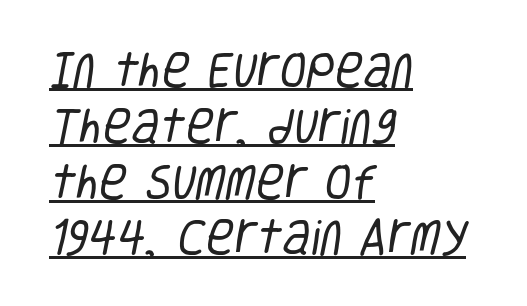
The image shows 39 px regular-weight, condensed sans-serif type; set left-aligned, normal line spacing (1.43x), normal letter spacing, underlined; low stroke contrast and a large x-height.
